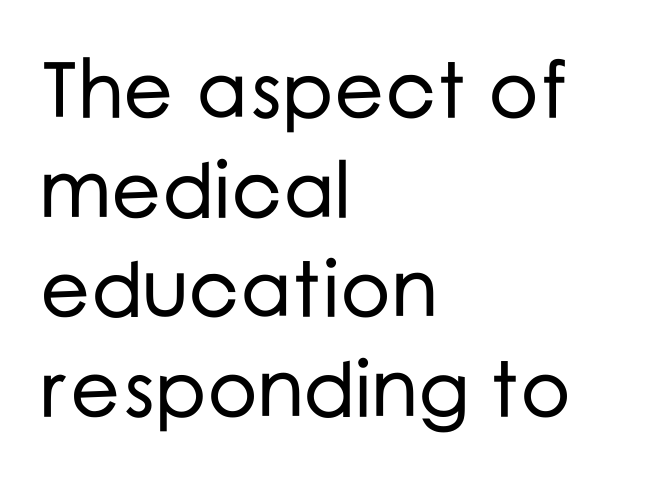
Q: Is the text italic (slanted)? A: No, it is upright.
Q: Is the typeface a serif or a sans-serif typeface? A: Sans-serif.
Q: Is the text underlined? A: No.
Q: How is the paragraph aligned? A: Left-aligned.
Q: Is the spacing between letters normal or unusually wide? A: Normal.
Q: Is the spacing between lines tight, normal or loose? A: Normal.
Q: Width (condensed, normal, or wide)? A: Normal.
Q: Stroke contrast? A: Low.
Q: x-height? A: Medium.
Q: Monospaced? A: No.
